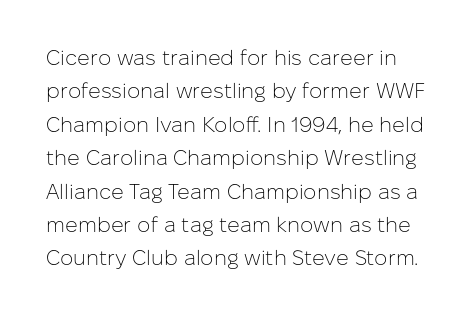
{"italic": "no", "bold": "no", "underline": "no", "line_spacing": "normal", "line_spacing_ratio": 1.59, "letter_spacing": "normal", "letter_spacing_em": 0.0, "glyph_px": 21}
